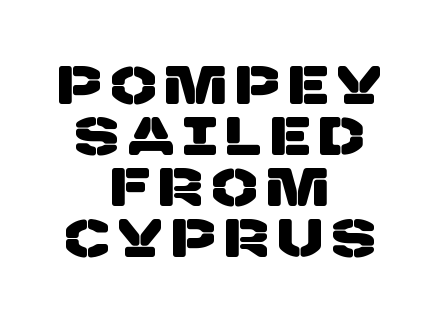
The image shows 53 px sans-serif type; set centered, tight line spacing (0.96x), unusually wide letter spacing (+0.2 em), not underlined; low stroke contrast and a large x-height.
